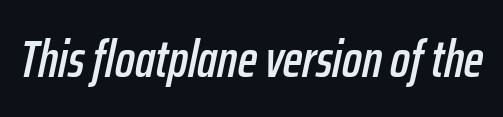
The image shows 52 px condensed type, italic (leaning right); set normal letter spacing, not underlined; low stroke contrast and a medium x-height.
